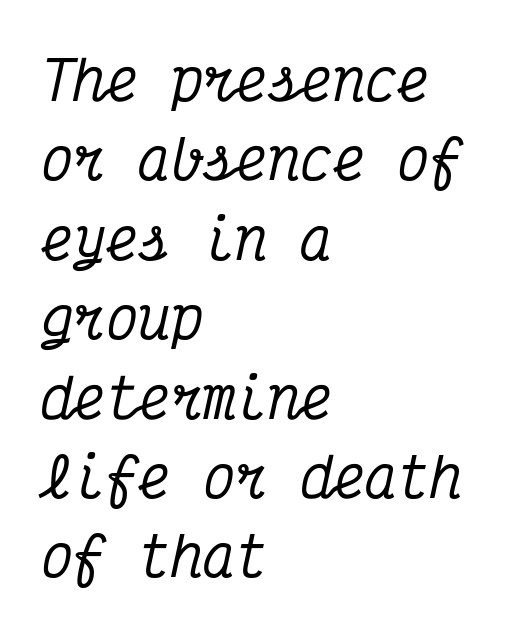
Teacher's note: observe the even left margin — that is flush-left alignment. Look at the tracking — it's just the regular setting, nothing added. The text was rendered using a seriffed face with decorative stroke endings. Type without underlining.
